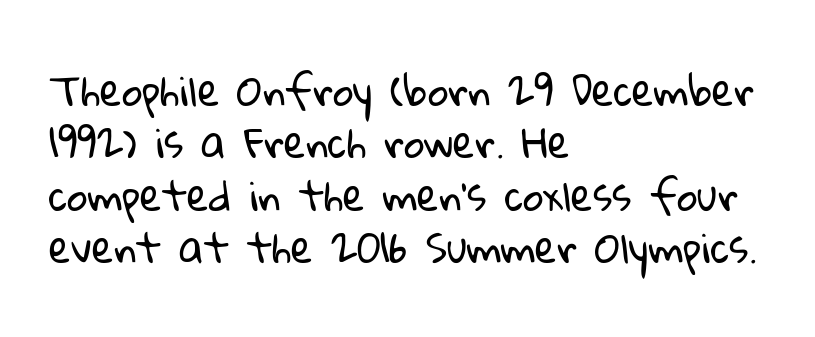
{"serif": "no", "bold": "no", "weight": "regular", "width": "normal", "stroke_contrast": "low", "x_height": "medium", "monospaced": "no", "underline": "no", "align": "left", "line_spacing": "normal", "line_spacing_ratio": 1.31, "letter_spacing": "normal", "letter_spacing_em": 0.0, "glyph_px": 40}
